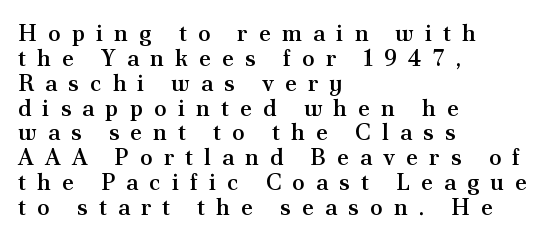
{"italic": "no", "bold": "semi", "underline": "no", "align": "left", "line_spacing": "tight", "line_spacing_ratio": 1.08, "letter_spacing": "wide", "letter_spacing_em": 0.48, "glyph_px": 23}
